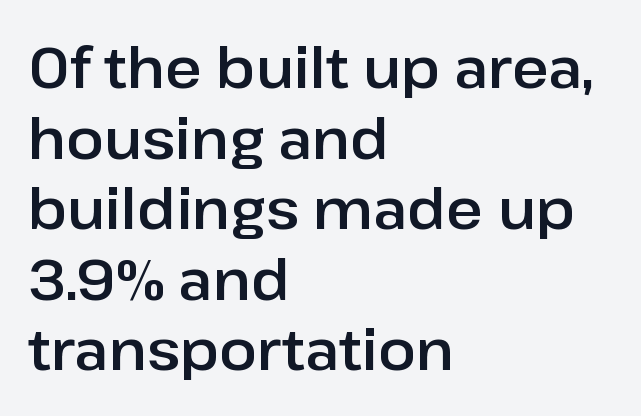
{"serif": "no", "italic": "no", "width": "normal", "stroke_contrast": "low", "x_height": "medium", "monospaced": "no", "underline": "no", "align": "left", "line_spacing": "normal", "line_spacing_ratio": 1.26, "letter_spacing": "normal", "letter_spacing_em": 0.0, "glyph_px": 56}
